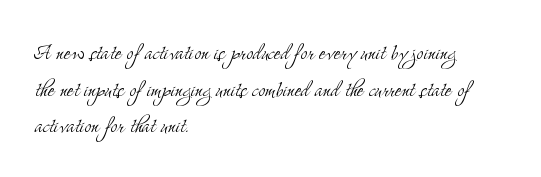
Reading down the block, your eye returns to a fixed left position each line. The strip under each line holds only bare page. Bold? No — there's no thickening of the strokes. Line spacing here is normal. Glyph-to-glyph distance matches everyday printed text.
